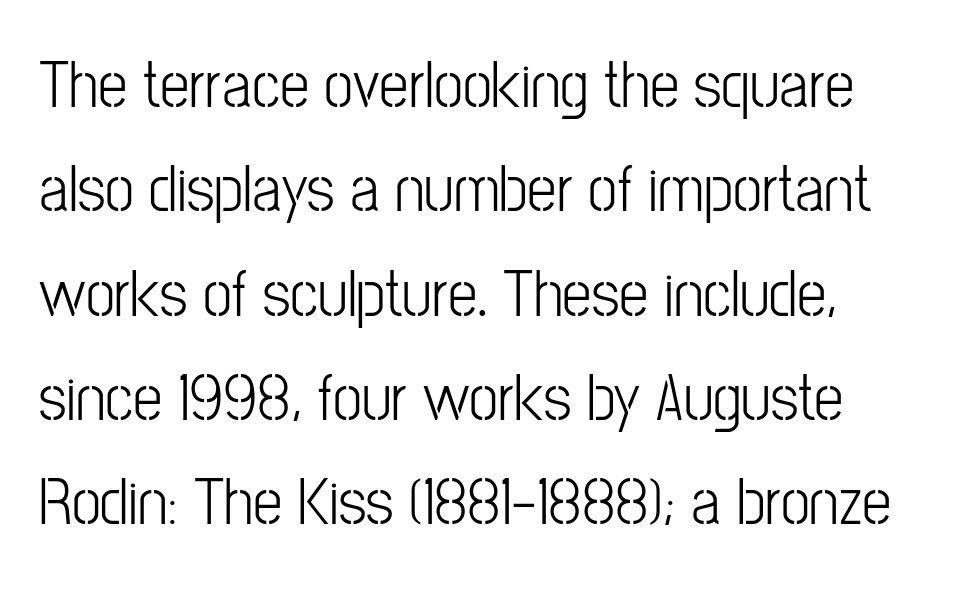
The lettering holds an erect, upright posture throughout. This sample has the flowing, uneven cadence of proportional lettering. Decoration check: the copy has no underline. Leading: standard.
